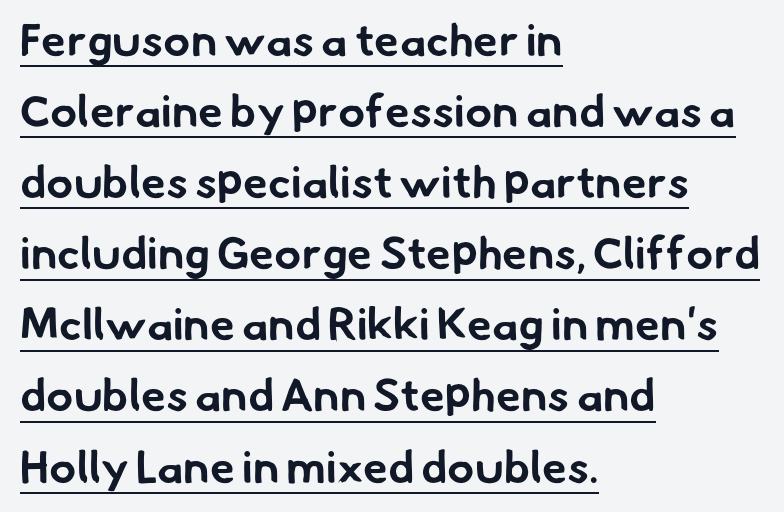
{"serif": "no", "bold": "yes", "weight": "bold", "width": "normal", "stroke_contrast": "low", "x_height": "small", "monospaced": "no", "underline": "yes", "align": "left", "line_spacing": "normal", "line_spacing_ratio": 1.58, "letter_spacing": "normal", "letter_spacing_em": 0.0, "glyph_px": 45}
